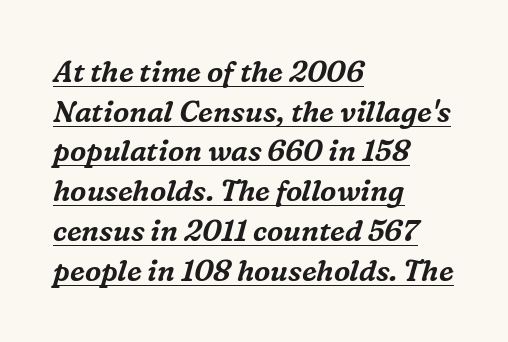
Q: Is the text italic (slanted)? A: Yes, it leans right by about 16 degrees.
Q: Is the typeface a serif or a sans-serif typeface? A: Serif.
Q: Is the text underlined? A: Yes.
Q: How is the paragraph aligned? A: Left-aligned.
Q: Is the spacing between letters normal or unusually wide? A: Normal.
Q: Is the spacing between lines tight, normal or loose? A: Normal.
Q: Width (condensed, normal, or wide)? A: Normal.
Q: Stroke contrast? A: Medium.
Q: x-height? A: Medium.
Q: Monospaced? A: No.
